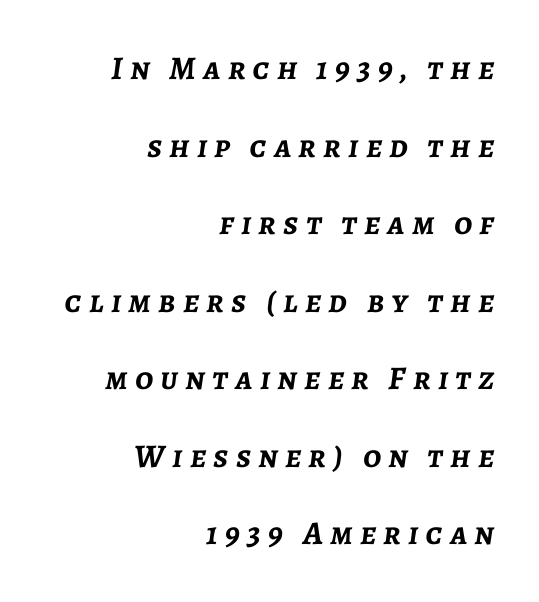
The image shows 33 px semibold type, italic (leaning right); set right-aligned, loose line spacing (2.35x), unusually wide letter spacing (+0.22 em), not underlined; low stroke contrast and a medium x-height.
